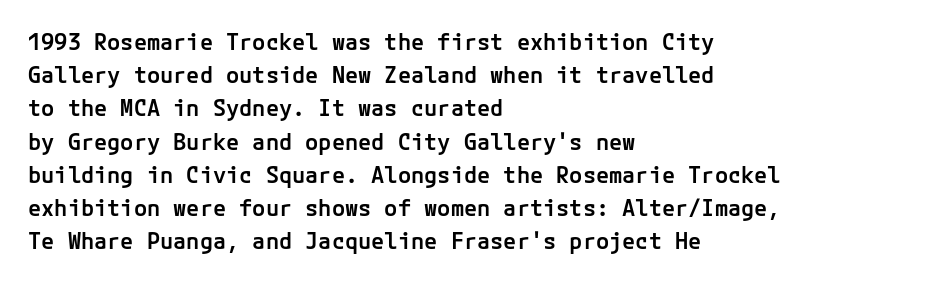
The image shows 22 px text type, upright; set left-aligned, normal line spacing (1.51x), normal letter spacing, not underlined.
